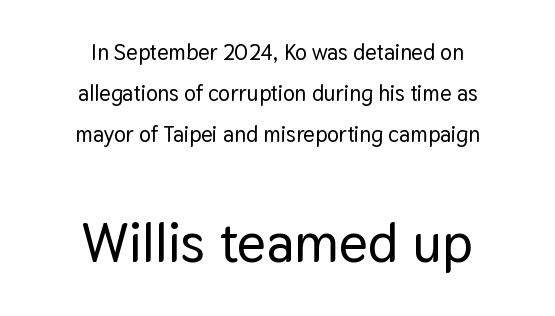
Q: Is the text italic (slanted)? A: No, it is upright.
Q: Is the typeface a serif or a sans-serif typeface? A: Sans-serif.
Q: Is the text underlined? A: No.
Q: How is the paragraph aligned? A: Centered.
Q: Is the spacing between letters normal or unusually wide? A: Normal.
Q: Which block of text is set in a larger size, the first (top) or the second (bottom)? A: The second (bottom) one.
Q: Width (condensed, normal, or wide)? A: Normal.
Q: Stroke contrast? A: Low.
Q: x-height? A: Medium.
Q: Monospaced? A: No.
